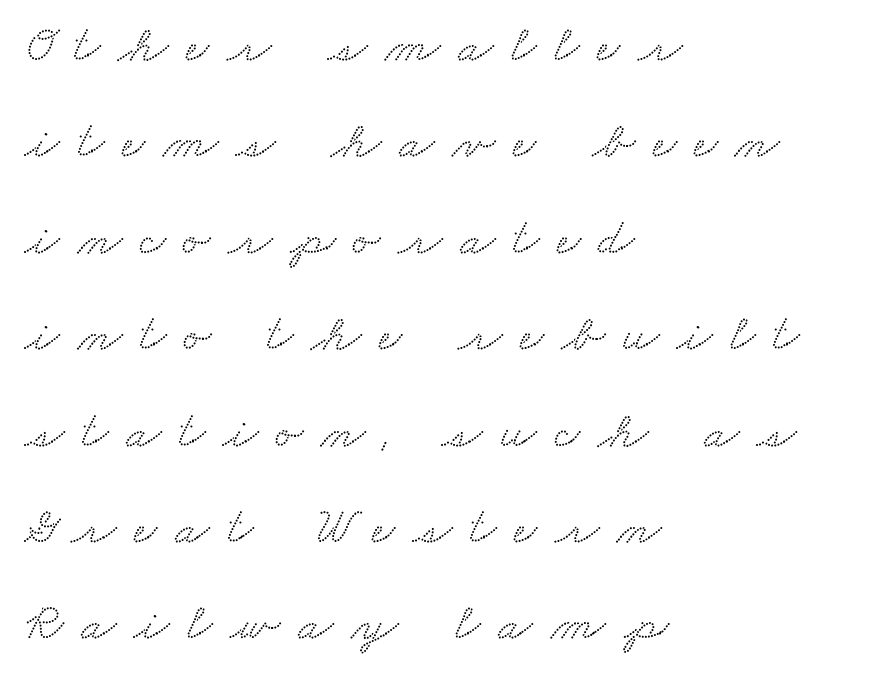
This sample uses expanded letter spacing, leaving extra air between glyphs. This sample is left-justified, so line endings fall wherever the words run out. Examine the stroke ends and you'll spot serifs. The face used here is proportionally spaced, like ordinary book or web type. Underline: absent.
